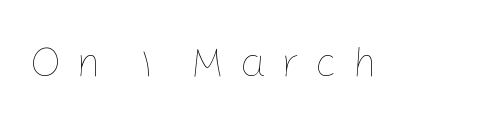
The passage shown is not bold in any degree. Spacing verdict: proportional, widths tailored to each character. The passage shown is not underscored anywhere. Do the letters lean? They stand straight. Between one letter and the next there's a generous, obvious gap.
